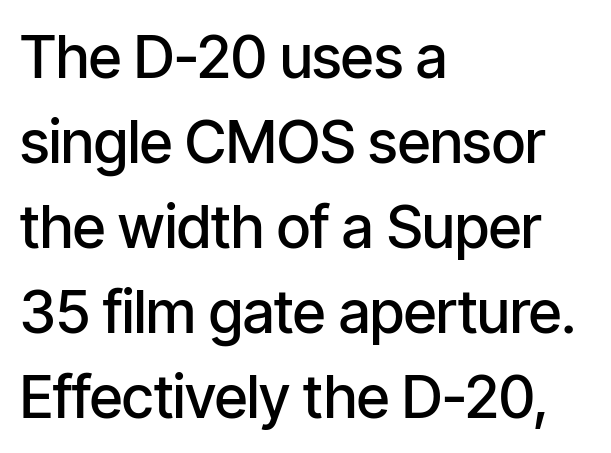
The image shows 59 px semibold, condensed sans-serif type, upright; set left-aligned, normal line spacing (1.44x), normal letter spacing, not underlined; low stroke contrast and a medium x-height.
